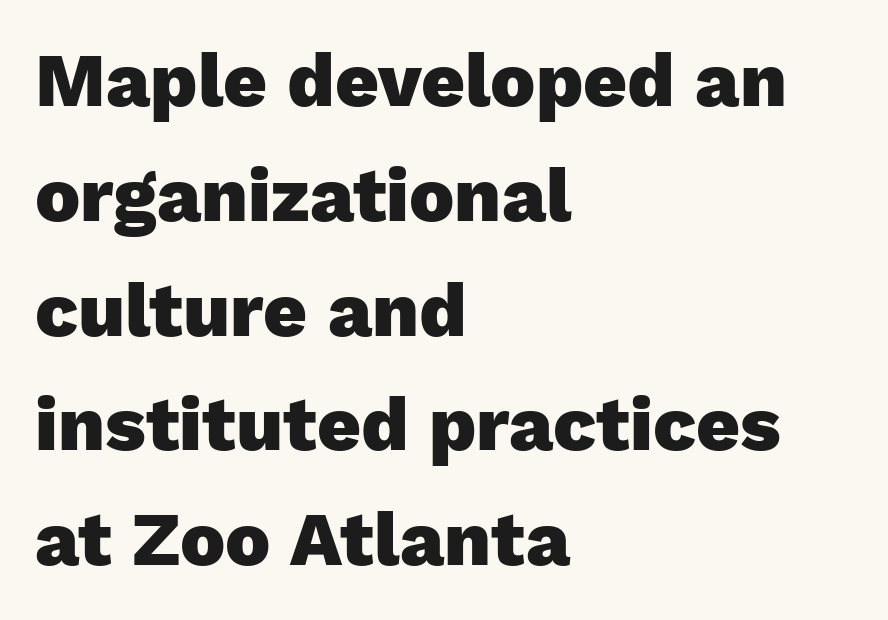
The image shows 76 px heavy sans-serif type, upright; set left-aligned, normal line spacing (1.51x), normal letter spacing, not underlined; low stroke contrast and a medium x-height.
